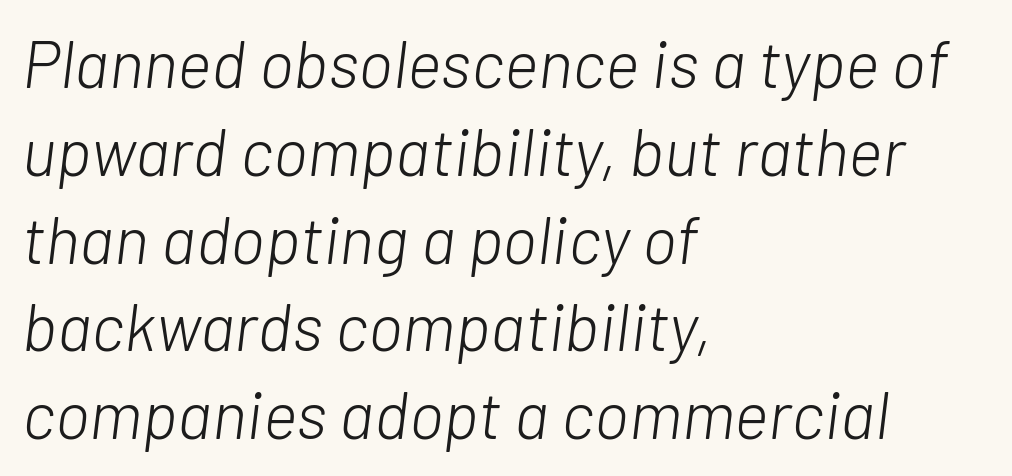
Honestly, the row spacing looks completely unremarkable. Just letters on the line, the space beneath them empty. Spacing verdict: proportional, widths tailored to each character. Short and long lines alike share a common starting point at left. The characters are drawn with everyday or finer stroke widths.
